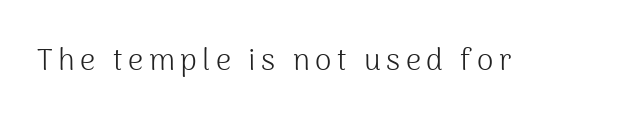
Q: Is the text bold? A: No.
Q: Is the text italic (slanted)? A: No, it is upright.
Q: Is the typeface a serif or a sans-serif typeface? A: Sans-serif.
Q: Is the text underlined? A: No.
Q: Width (condensed, normal, or wide)? A: Normal.
Q: Stroke contrast? A: Medium.
Q: x-height? A: Medium.
Q: Monospaced? A: No.
